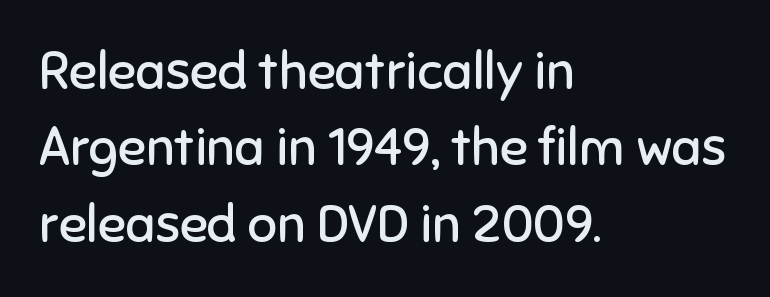
The image shows 52 px regular-weight sans-serif type, upright; set left-aligned, normal line spacing (1.47x), normal letter spacing, not underlined; low stroke contrast and a medium x-height.
